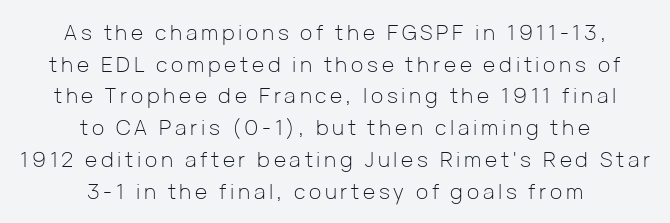
The image shows 21 px text type, upright; set centered, normal line spacing (1.51x), not underlined.
